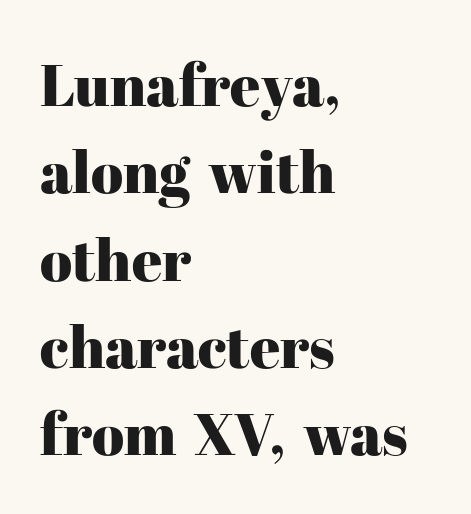
The image shows 59 px serif type, upright; set left-aligned, normal line spacing (1.48x), normal letter spacing, not underlined; high stroke contrast and a medium x-height.
